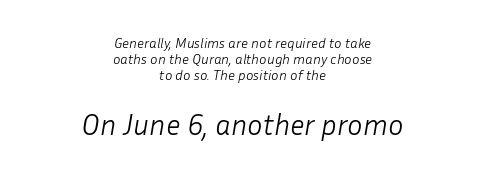
Varying glyph widths throughout — classic text-font behaviour. Nobody drew a line under any word here. When letters slant like this, we call the style italic. Ink coverage per letter is moderate at most. Of the two passages, the one underneath uses the larger point size. Observe the ordinary spacing: letters are neighbours, not strangers.
